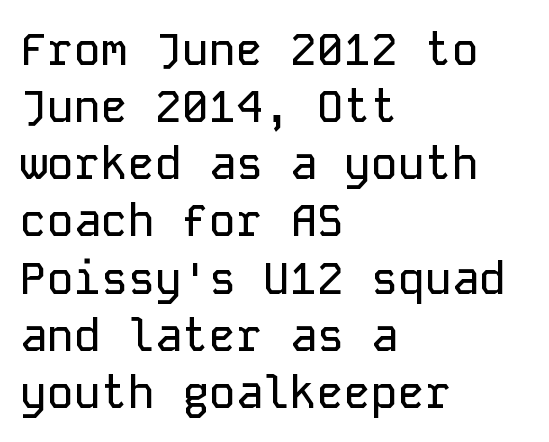
Short note: letters normally spaced. The rendering uses a moderate line-height, typical for paragraphs. Designer's note — italics off, roman on. Observe the absence of serifs on each vertical stroke in this sample. The face used here is monospaced, like something from a code editor.
